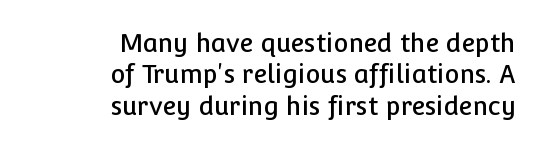
Descenders hang freely into open space. A typesetter would mark this as roman, not italic. The text block is weighted toward the right margin, trailing off unevenly leftward. Inter-character spacing is left at the font's built-in metrics. What's the leading like? Ordinary, nothing unusual.
